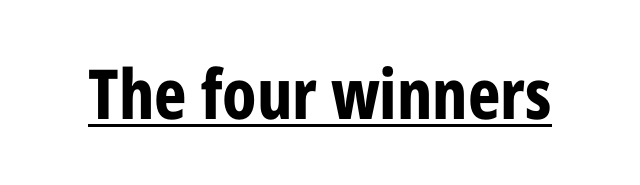
The image shows 69 px bold, condensed sans-serif type, upright; set normal letter spacing, underlined; low stroke contrast and a medium x-height.
